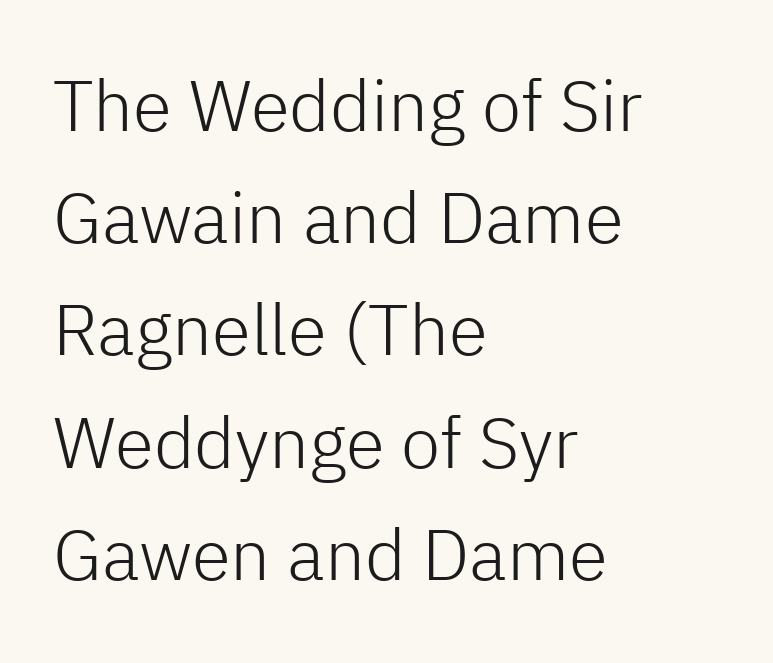
The image shows 71 px light sans-serif type, upright; set left-aligned, normal line spacing (1.58x), normal letter spacing, not underlined; low stroke contrast and a medium x-height.
